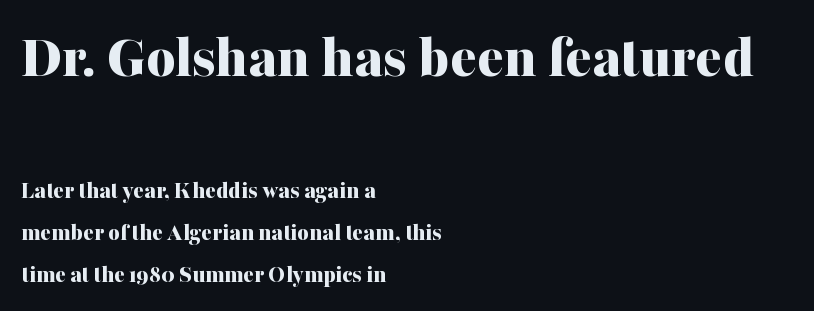
The image shows 62 px bold serif type, upright; set left-aligned, normal line spacing (1.68x), normal letter spacing, not underlined; the first (top) block is 2.48x larger; medium stroke contrast and a medium x-height.
